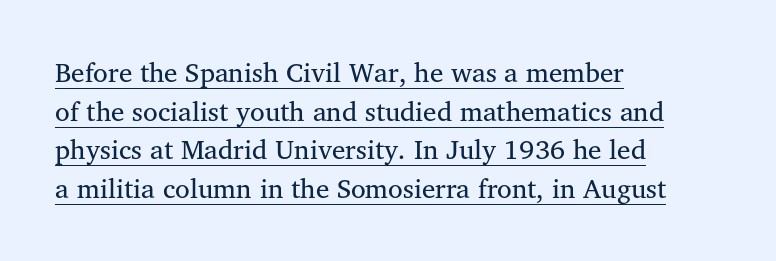
Q: Is the text bold? A: No.
Q: Is the text italic (slanted)? A: No, it is upright.
Q: Is the text underlined? A: Yes.
Q: How is the paragraph aligned? A: Left-aligned.
Q: Is the spacing between letters normal or unusually wide? A: Normal.
Q: Is the spacing between lines tight, normal or loose? A: Normal.
